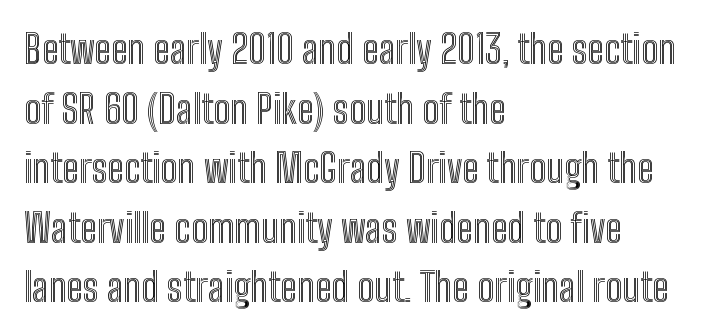
Underlining? Definitely not there. Leading matches the norm, producing a regular column. The rag falls on the right side of this text block. Nobody touched the tracking dial on this one.
